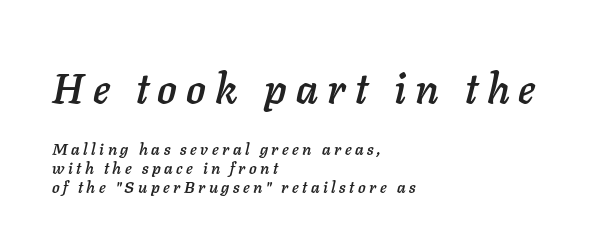
Q: Is the text italic (slanted)? A: Yes, it leans right by about 11 degrees.
Q: Is the text underlined? A: No.
Q: How is the paragraph aligned? A: Left-aligned.
Q: Is the spacing between letters normal or unusually wide? A: Unusually wide.
Q: Which block of text is set in a larger size, the first (top) or the second (bottom)? A: The first (top) one.
Q: Width (condensed, normal, or wide)? A: Normal.
Q: Stroke contrast? A: Low.
Q: x-height? A: Medium.
Q: Monospaced? A: No.
